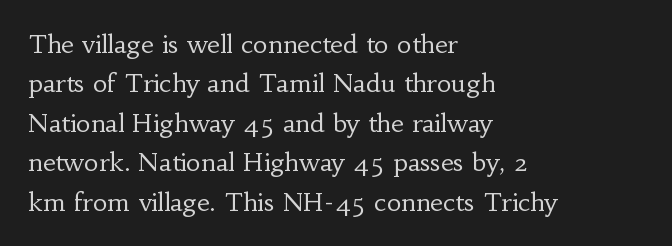
This block has exactly the height ordinary leading produces. Heft: none added — not bold. The face used here is rendered with its standard letterfit. Horizontally, the lines are justified to the leading edge only.
